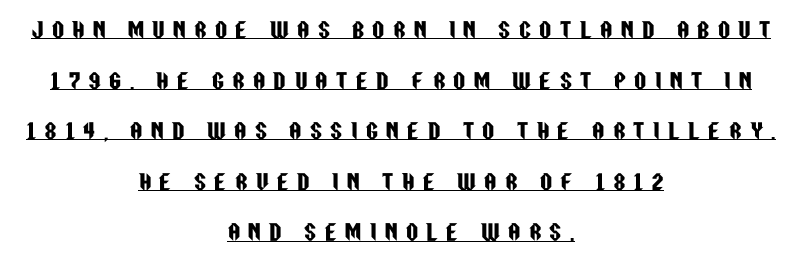
Q: Is the text italic (slanted)? A: No, it is upright.
Q: Is the text underlined? A: Yes.
Q: How is the paragraph aligned? A: Centered.
Q: Is the spacing between letters normal or unusually wide? A: Unusually wide.
Q: Is the spacing between lines tight, normal or loose? A: Loose.
